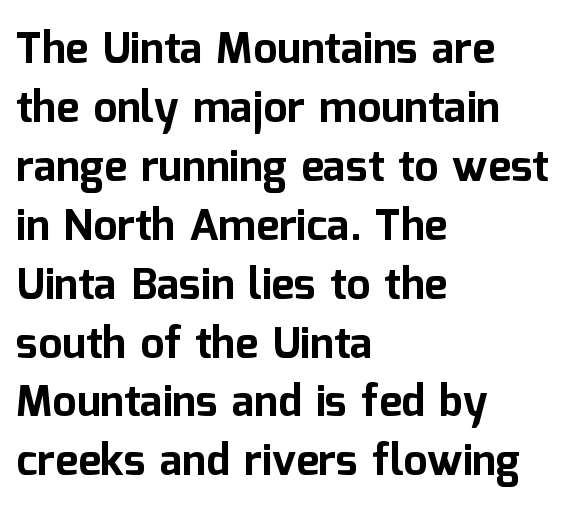
The image shows 43 px bold sans-serif type, upright; set left-aligned, normal line spacing (1.37x), normal letter spacing, not underlined; low stroke contrast and a medium x-height.
